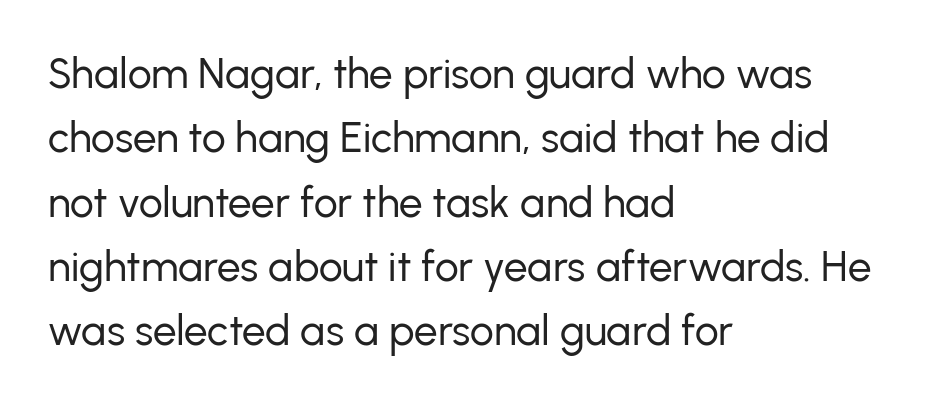
The image shows 42 px regular-weight sans-serif type, upright; set left-aligned, normal line spacing (1.53x), normal letter spacing, not underlined; low stroke contrast and a medium x-height.
